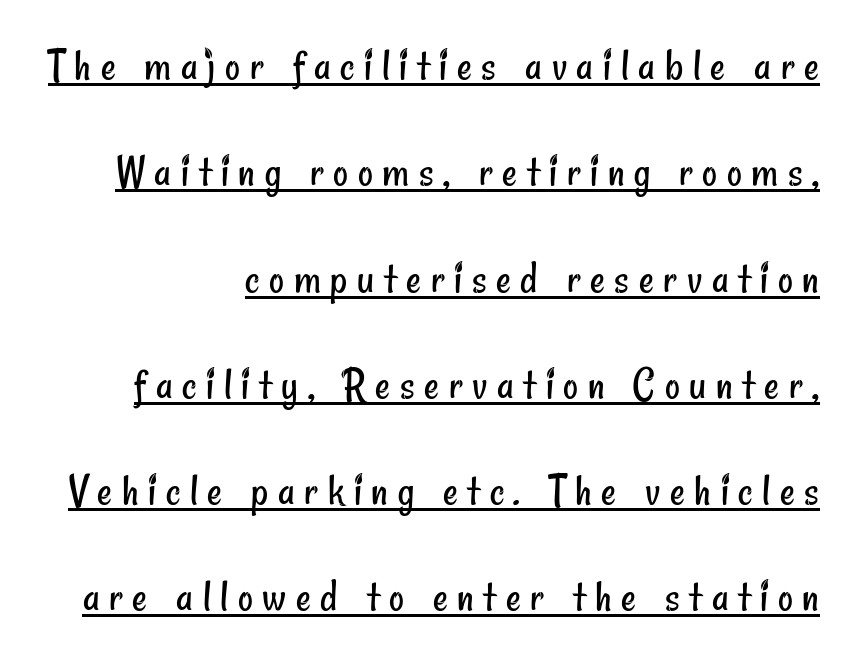
{"serif": "no", "bold": "no", "weight": "regular", "width": "condensed", "stroke_contrast": "low", "x_height": "small", "monospaced": "no", "underline": "yes", "align": "right", "line_spacing": "loose", "line_spacing_ratio": 2.31, "letter_spacing": "wide", "letter_spacing_em": 0.21, "glyph_px": 46}
